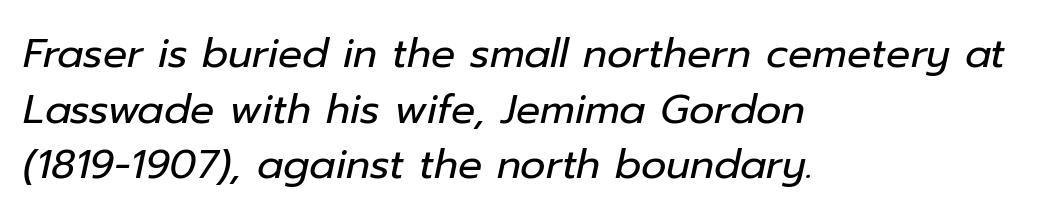
The image shows 40 px regular-weight type, italic (leaning right); set left-aligned, normal line spacing (1.39x), normal letter spacing, not underlined; low stroke contrast and a medium x-height.
